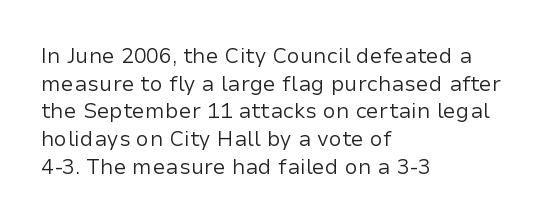
{"italic": "no", "bold": "no", "underline": "no", "align": "left", "line_spacing": "normal", "line_spacing_ratio": 1.32, "letter_spacing": "normal", "letter_spacing_em": 0.0, "glyph_px": 21}
